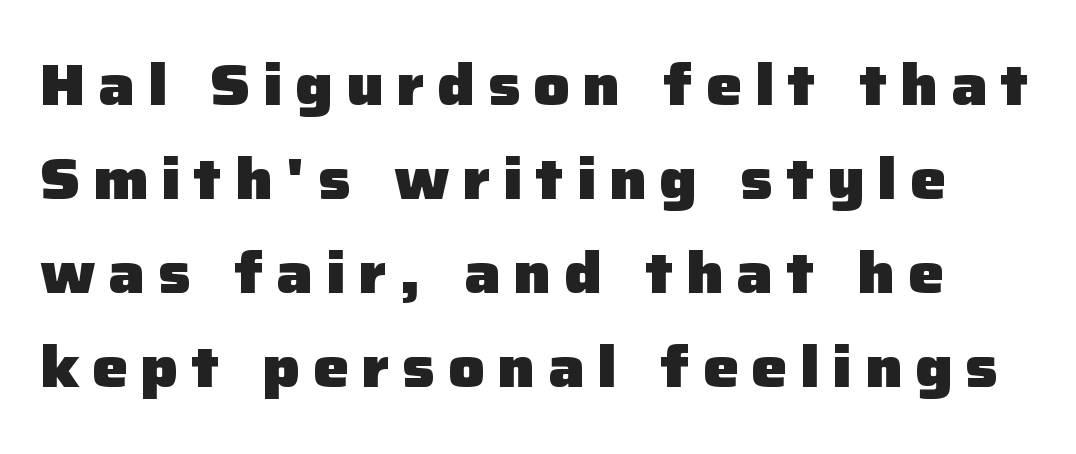
Q: Is the text bold? A: Yes.
Q: Is the text italic (slanted)? A: No, it is upright.
Q: Is the typeface a serif or a sans-serif typeface? A: Sans-serif.
Q: Is the text underlined? A: No.
Q: Is the spacing between letters normal or unusually wide? A: Unusually wide.
Q: Is the spacing between lines tight, normal or loose? A: Normal.
Q: Width (condensed, normal, or wide)? A: Normal.
Q: Stroke contrast? A: Low.
Q: x-height? A: Medium.
Q: Monospaced? A: No.
